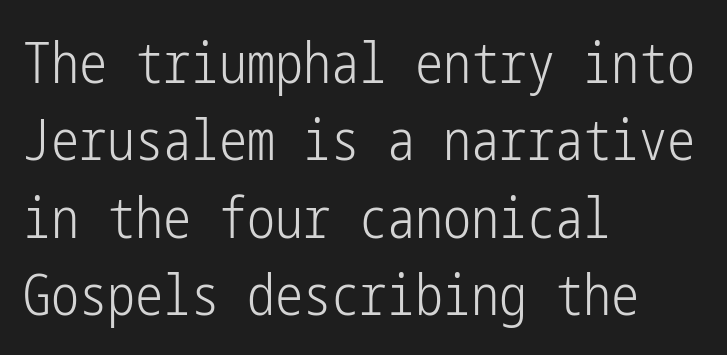
Q: Is the text bold? A: No.
Q: Is the text italic (slanted)? A: No, it is upright.
Q: Is the typeface a serif or a sans-serif typeface? A: Sans-serif.
Q: Is the text underlined? A: No.
Q: How is the paragraph aligned? A: Left-aligned.
Q: Is the spacing between letters normal or unusually wide? A: Normal.
Q: Is the spacing between lines tight, normal or loose? A: Normal.
Q: Width (condensed, normal, or wide)? A: Condensed.
Q: Stroke contrast? A: Low.
Q: x-height? A: Medium.
